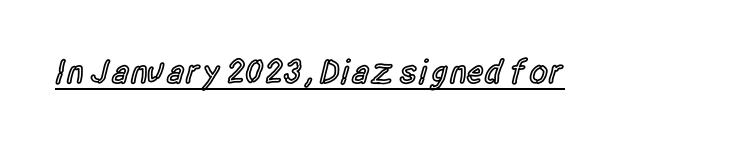
{"serif": "no", "bold": "semi", "weight": "semibold", "width": "condensed", "x_height": "large", "monospaced": "no", "underline": "yes", "letter_spacing": "normal", "letter_spacing_em": 0.0, "glyph_px": 34}
